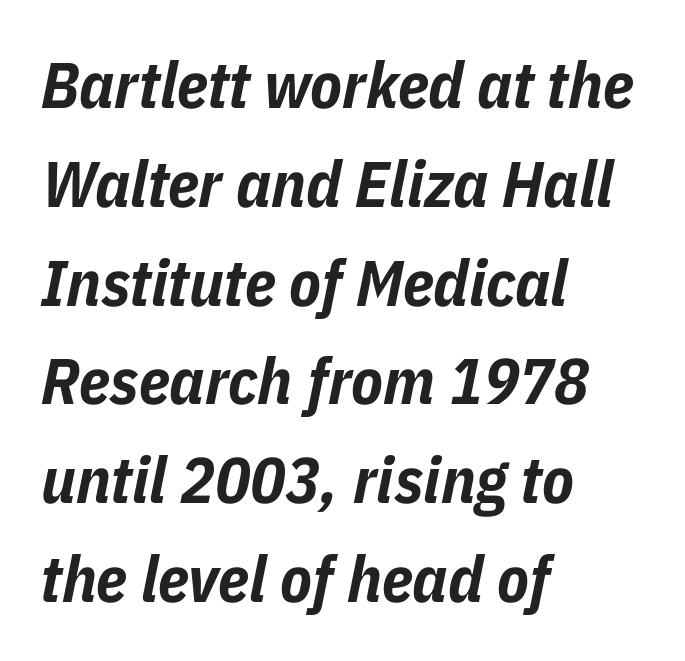
Q: Is the text bold? A: Yes.
Q: Is the text italic (slanted)? A: Yes, it leans right by about 11 degrees.
Q: Is the text underlined? A: No.
Q: How is the paragraph aligned? A: Left-aligned.
Q: Is the spacing between letters normal or unusually wide? A: Normal.
Q: Is the spacing between lines tight, normal or loose? A: Normal.
Q: Width (condensed, normal, or wide)? A: Condensed.
Q: Stroke contrast? A: Low.
Q: x-height? A: Medium.
Q: Monospaced? A: No.
